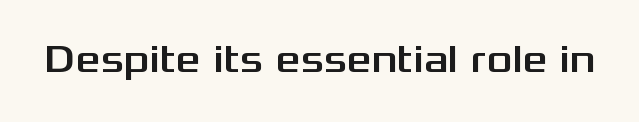
{"serif": "no", "italic": "no", "width": "wide", "stroke_contrast": "medium", "x_height": "medium", "monospaced": "no", "underline": "no", "letter_spacing": "normal", "letter_spacing_em": 0.0, "glyph_px": 39}
